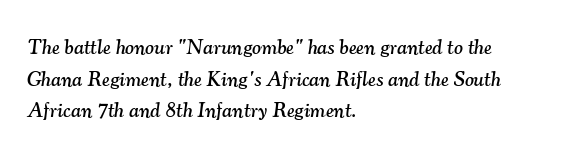
The image shows 21 px text type, italic (leaning right); set left-aligned, normal line spacing (1.51x), normal letter spacing, not underlined.
